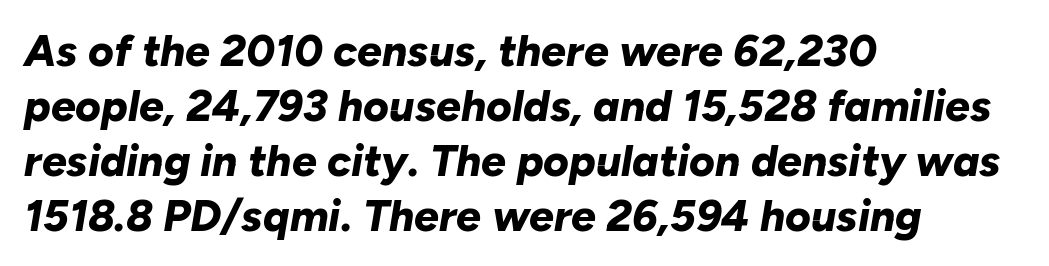
Q: Is the text bold? A: Yes.
Q: Is the text italic (slanted)? A: Yes, it leans right by about 10 degrees.
Q: Is the text underlined? A: No.
Q: How is the paragraph aligned? A: Left-aligned.
Q: Is the spacing between letters normal or unusually wide? A: Normal.
Q: Is the spacing between lines tight, normal or loose? A: Normal.
Q: Width (condensed, normal, or wide)? A: Normal.
Q: Stroke contrast? A: Low.
Q: x-height? A: Medium.
Q: Monospaced? A: No.
